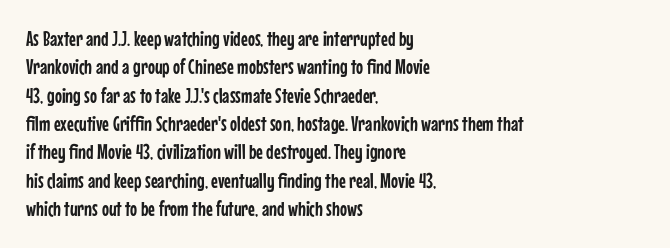
Posture: upright roman. The foot of each line stays bare and open. The passage shown stacks its lines at a standard gap. Alignment: flush left. The horizontal fit of the characters is conventional and even.
